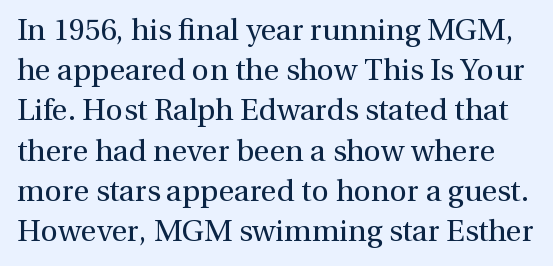
The image shows 30 px regular-weight serif type, upright; set normal line spacing (1.34x), normal letter spacing, not underlined; a medium x-height.
